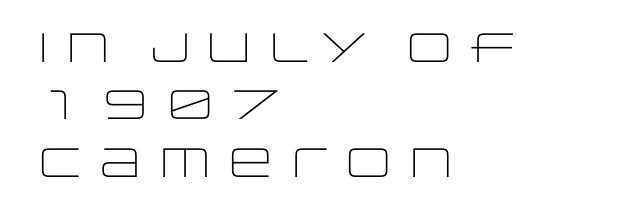
The image shows 41 px light, wide sans-serif type, upright; set left-aligned, normal line spacing (1.4x), normal letter spacing, not underlined; low stroke contrast and a large x-height.
